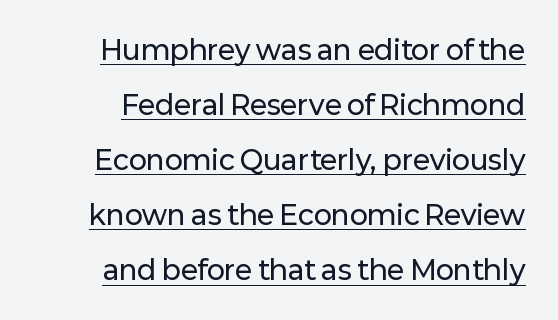
Q: Is the text italic (slanted)? A: No, it is upright.
Q: Is the text underlined? A: Yes.
Q: Is the spacing between letters normal or unusually wide? A: Normal.
Q: Is the spacing between lines tight, normal or loose? A: Loose.
